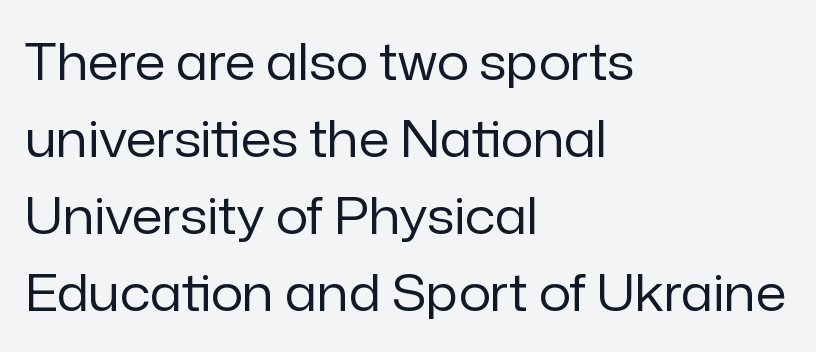
The image shows 50 px regular-weight sans-serif type, upright; set left-aligned, normal line spacing (1.54x), normal letter spacing, not underlined; low stroke contrast and a medium x-height.
